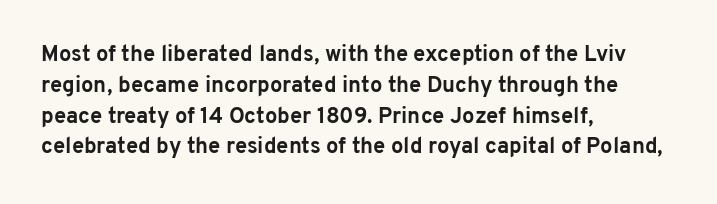
Q: Is the text bold? A: Yes.
Q: Is the text italic (slanted)? A: No, it is upright.
Q: Is the text underlined? A: No.
Q: How is the paragraph aligned? A: Left-aligned.
Q: Is the spacing between letters normal or unusually wide? A: Normal.
Q: Is the spacing between lines tight, normal or loose? A: Normal.
